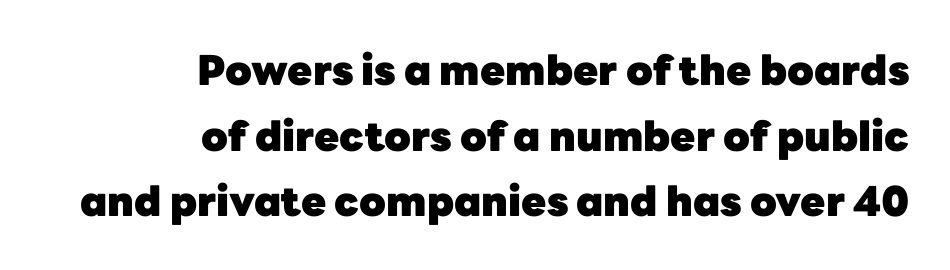
Q: Is the text bold? A: Yes.
Q: Is the text italic (slanted)? A: No, it is upright.
Q: Is the typeface a serif or a sans-serif typeface? A: Sans-serif.
Q: Is the text underlined? A: No.
Q: How is the paragraph aligned? A: Right-aligned.
Q: Is the spacing between letters normal or unusually wide? A: Normal.
Q: Is the spacing between lines tight, normal or loose? A: Normal.
Q: Width (condensed, normal, or wide)? A: Normal.
Q: Stroke contrast? A: Low.
Q: x-height? A: Medium.
Q: Monospaced? A: No.
